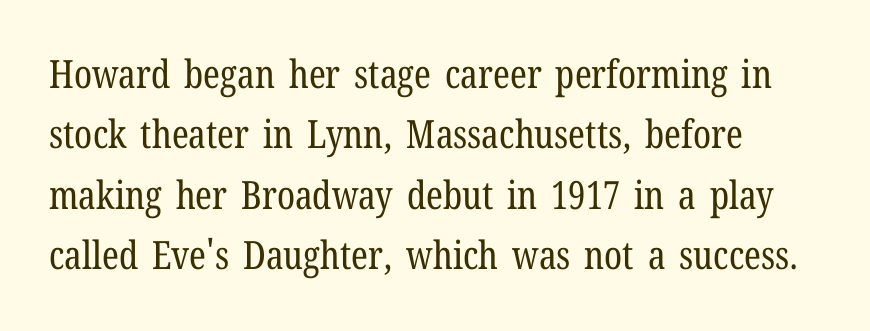
Q: Is the text bold? A: No.
Q: Is the text italic (slanted)? A: No, it is upright.
Q: Is the typeface a serif or a sans-serif typeface? A: Serif.
Q: Is the text underlined? A: No.
Q: How is the paragraph aligned? A: Left-aligned.
Q: Is the spacing between letters normal or unusually wide? A: Normal.
Q: Is the spacing between lines tight, normal or loose? A: Normal.
Q: Width (condensed, normal, or wide)? A: Condensed.
Q: Stroke contrast? A: Low.
Q: x-height? A: Medium.
Q: Monospaced? A: No.
